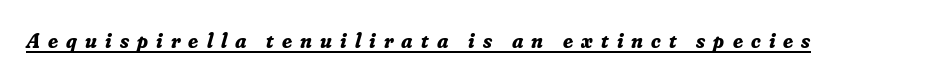
{"italic": "yes", "lean": "right", "slant_degrees": 16, "bold": "yes", "underline": "yes", "letter_spacing": "wide", "letter_spacing_em": 0.37, "glyph_px": 22}
